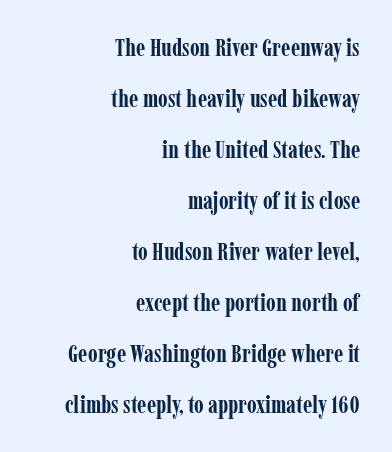
{"italic": "no", "bold": "yes", "underline": "no", "align": "right", "line_spacing": "loose", "line_spacing_ratio": 2.04, "letter_spacing": "normal", "letter_spacing_em": 0.0, "glyph_px": 25}
